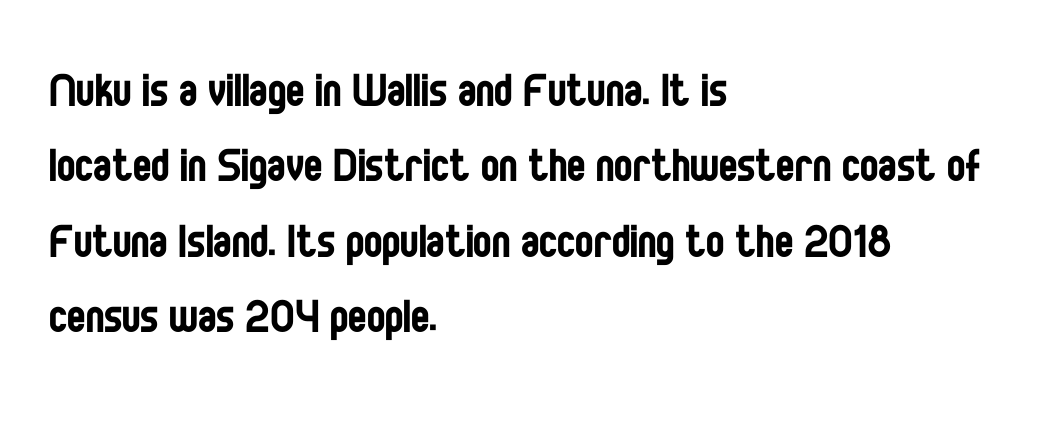
{"serif": "no", "italic": "no", "bold": "no", "weight": "regular", "width": "condensed", "stroke_contrast": "low", "x_height": "large", "monospaced": "no", "underline": "no", "align": "left", "line_spacing": "normal", "line_spacing_ratio": 1.37, "letter_spacing": "normal", "letter_spacing_em": 0.0, "glyph_px": 55}
